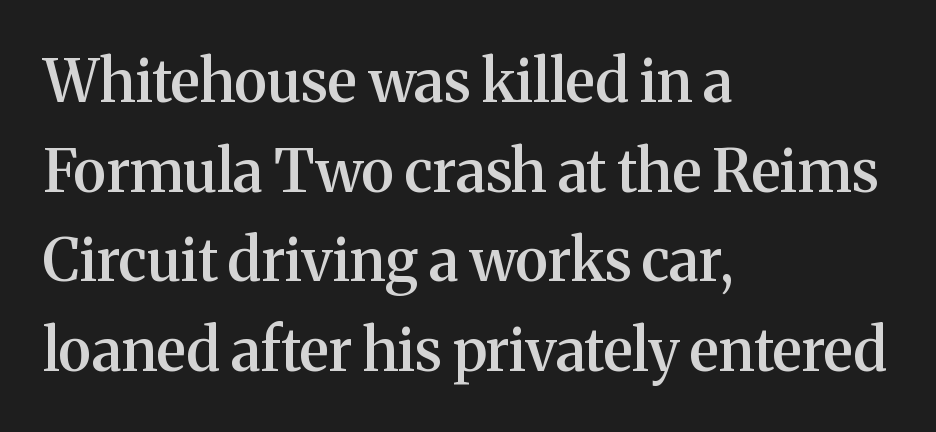
The lines sit at an ordinary, default distance from one another. Is the letter spacing exaggerated? No — it looks like the ordinary default. What kind of face is this? One with serifs. Typographic density is moderately raised because the face is semibold. Line beginnings align vertically; line endings do not.
